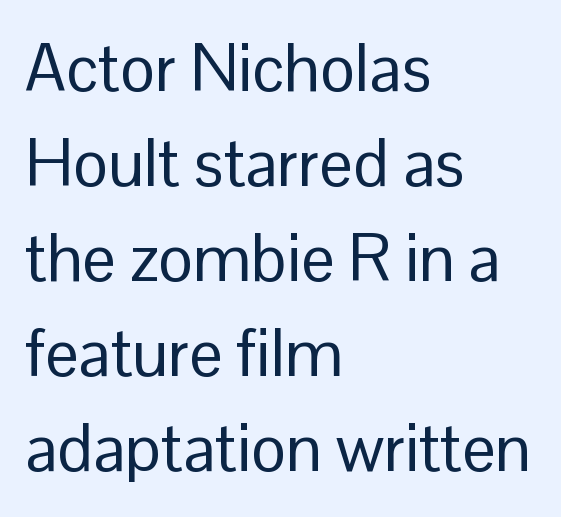
Q: Is the text bold? A: No.
Q: Is the text italic (slanted)? A: No, it is upright.
Q: Is the typeface a serif or a sans-serif typeface? A: Sans-serif.
Q: Is the text underlined? A: No.
Q: How is the paragraph aligned? A: Left-aligned.
Q: Is the spacing between letters normal or unusually wide? A: Normal.
Q: Is the spacing between lines tight, normal or loose? A: Normal.
Q: Width (condensed, normal, or wide)? A: Normal.
Q: Stroke contrast? A: Low.
Q: x-height? A: Medium.
Q: Monospaced? A: No.
